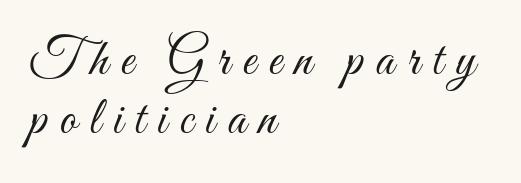
{"bold": "no", "weight": "light", "width": "condensed", "stroke_contrast": "medium", "x_height": "small", "monospaced": "no", "underline": "no", "align": "left", "line_spacing": "tight", "line_spacing_ratio": 1.13, "letter_spacing": "wide", "letter_spacing_em": 0.24, "glyph_px": 52}
